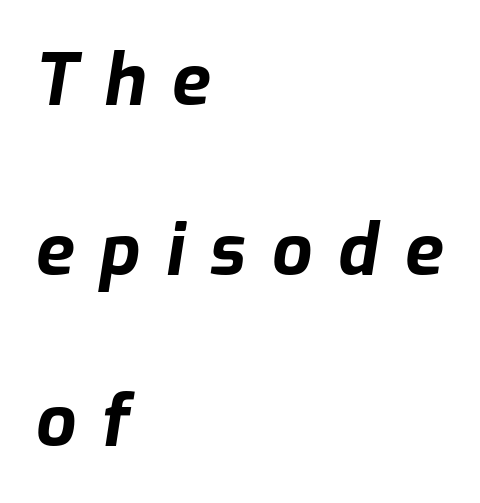
The typography opts for an oblique posture over an upright one. One-word summary of the alignment: left. The rendering uses a bold face; every stroke is thick and dark. The designer dialed line spacing up above the default. Note the varied advance widths — an 'i' is clearly narrower than an 'm'. Look at the tracking — it's clearly loosened, letters drifting apart.
